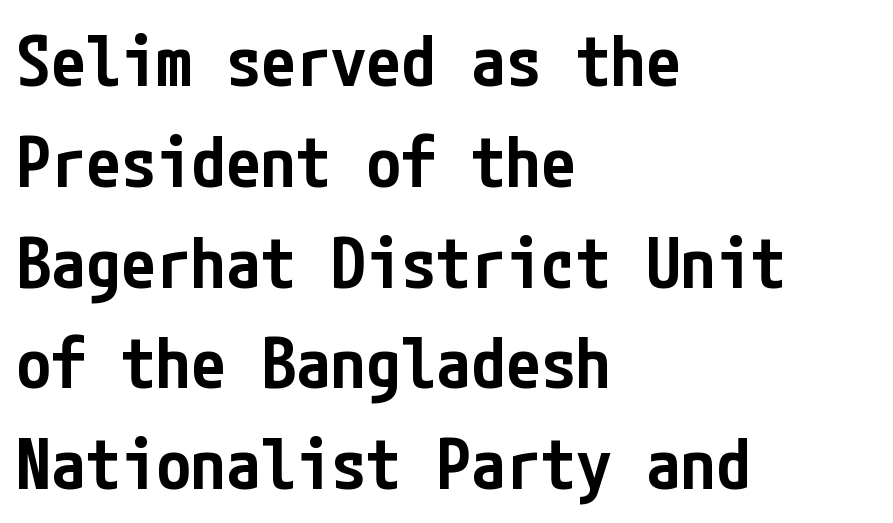
{"serif": "no", "italic": "no", "bold": "semi", "weight": "semibold", "width": "condensed", "stroke_contrast": "low", "x_height": "medium", "underline": "no", "align": "left", "line_spacing": "normal", "line_spacing_ratio": 1.44, "letter_spacing": "normal", "letter_spacing_em": 0.0, "glyph_px": 70}
